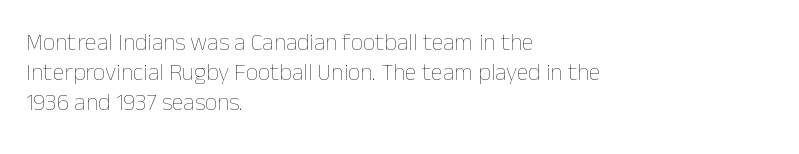
The image shows 24 px text type, upright; set left-aligned, normal line spacing (1.26x), normal letter spacing, not underlined.
